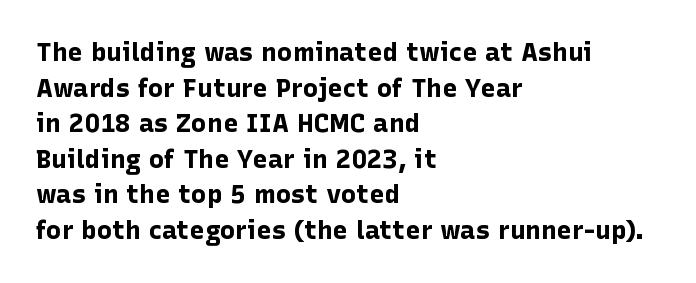
The image shows 26 px bold type, upright; set left-aligned, normal line spacing (1.37x), normal letter spacing, not underlined.
